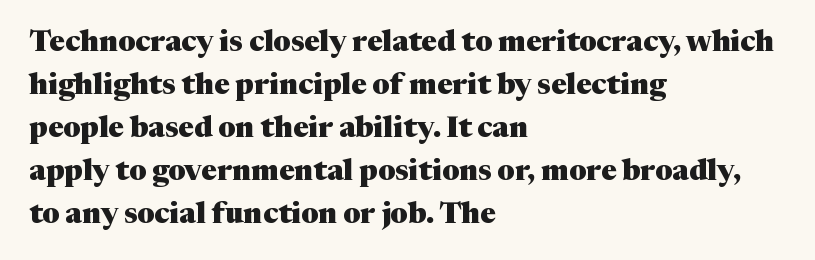
{"serif": "yes", "italic": "no", "bold": "yes", "weight": "heavy", "width": "normal", "stroke_contrast": "medium", "x_height": "medium", "monospaced": "no", "underline": "no", "align": "left", "line_spacing": "normal", "line_spacing_ratio": 1.48, "letter_spacing": "normal", "letter_spacing_em": 0.0, "glyph_px": 29}
